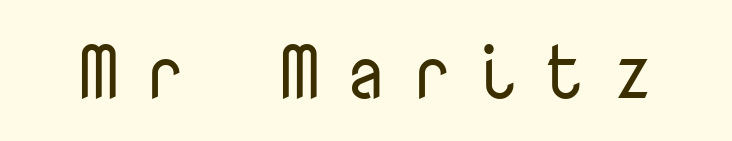
Do the characters align in a grid? Yes, the font is monospaced. This rendering widens character spacing well past its baseline value. Is the stroke heavy? The answer is a plain regular-or-lighter. Clear beneath every line of the passage.
